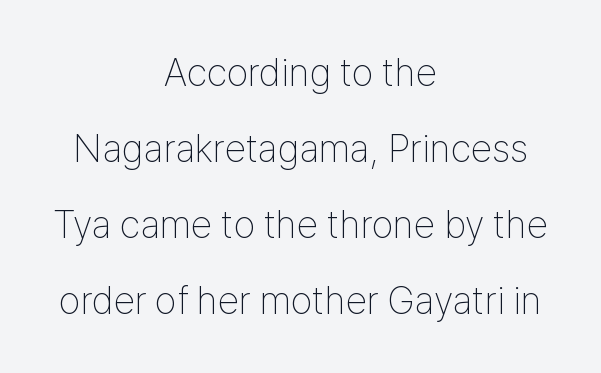
In terms of letterspacing, this is plain default setting. Baseline-to-baseline distance is far greater than the letter height. The glyphs in this specimen are sans serif. Casual observation: everything's sitting right in the middle.
